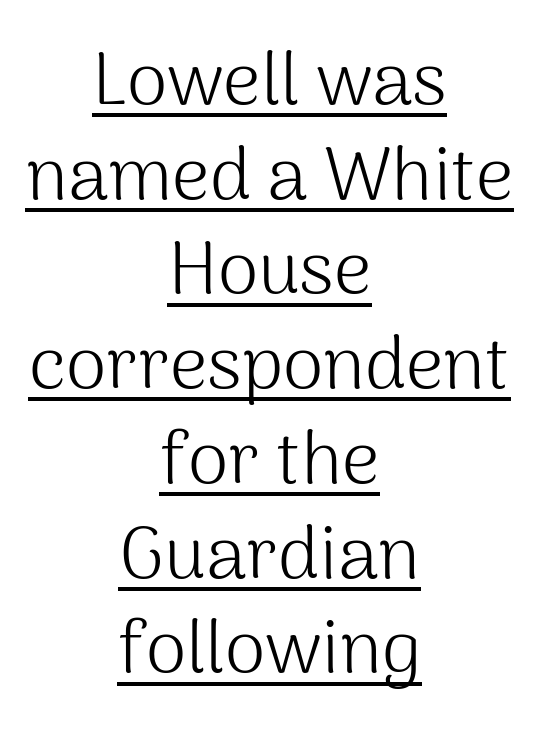
This is roman type, the default non-slanted kind. The paragraph has two soft edges and a firm central axis. The face used here is proportionally spaced, like ordinary book or web type. A typographer would call this underscored text. Students, observe: this is what conventionally led text looks like. The letters look calm and open, with moderate or lighter stems.
